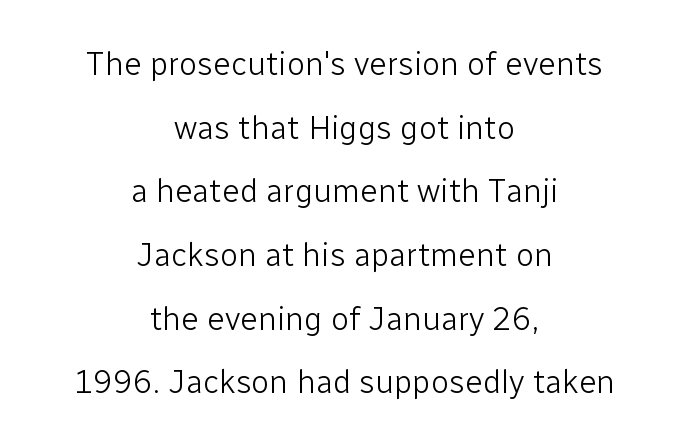
The image shows 33 px light sans-serif type, upright; set centered, loose line spacing (1.93x), normal letter spacing, not underlined; low stroke contrast and a medium x-height.
